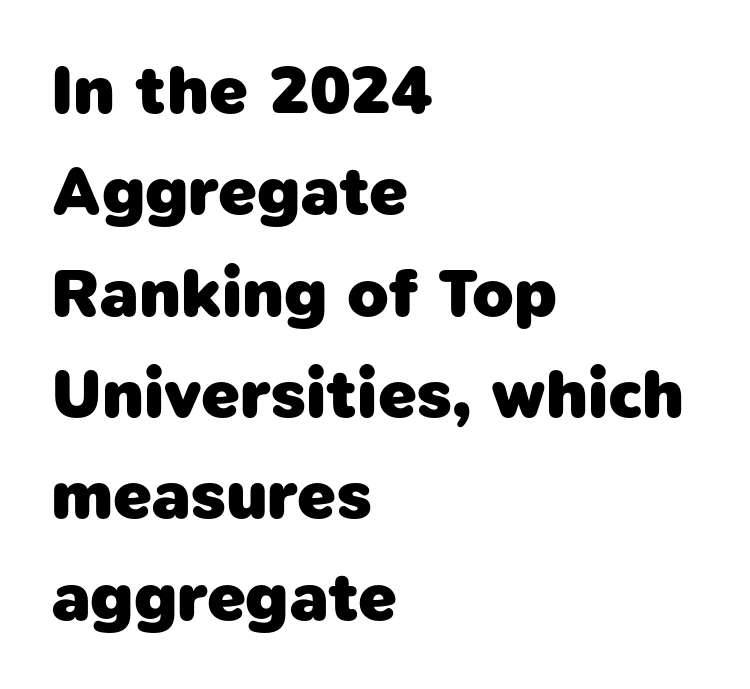
Rows of type keep a routine distance in the vertical direction. You can tell from the bare stems that sans-serif type was used. Alignment: flush left. This is heavy type, rendered in bold.
